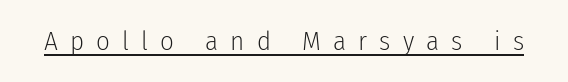
{"italic": "no", "bold": "no", "underline": "yes", "letter_spacing": "wide", "letter_spacing_em": 0.45, "glyph_px": 27}
